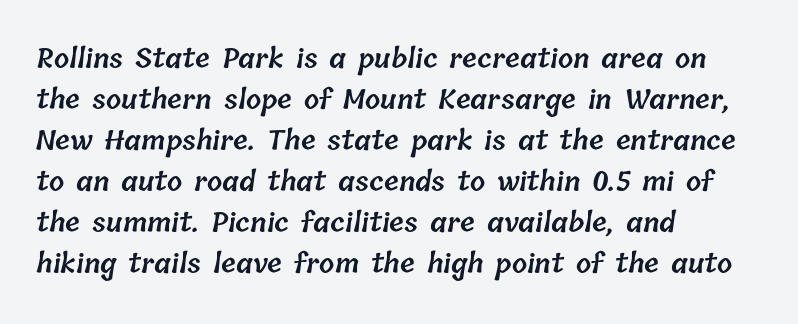
The image shows 27 px text type; set left-aligned, normal line spacing (1.52x), normal letter spacing, not underlined.
